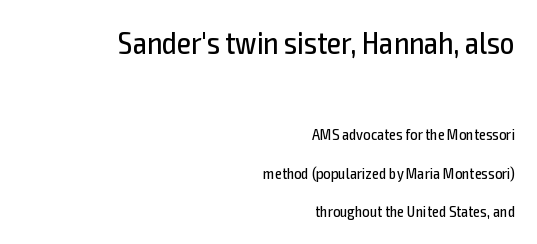
The image shows 32 px regular-weight, condensed sans-serif type, upright; set right-aligned, loose line spacing (2.4x), normal letter spacing, not underlined; the first (top) block is 2.0x larger; a medium x-height.
